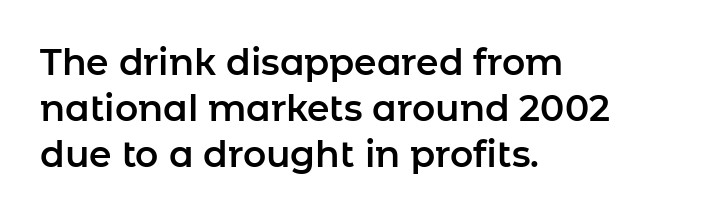
The image shows 36 px sans-serif type, upright; set left-aligned, normal line spacing (1.28x), normal letter spacing, not underlined; low stroke contrast and a medium x-height.
